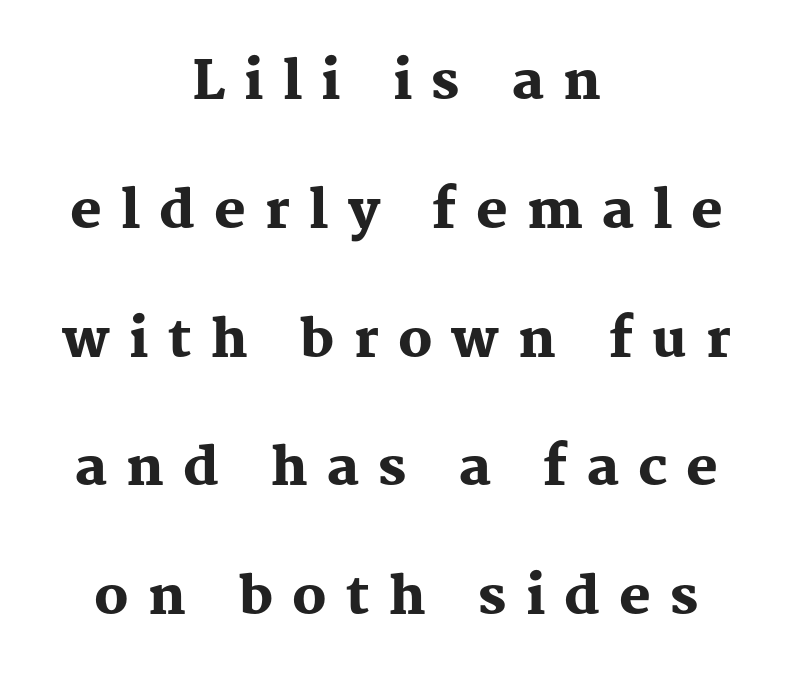
{"serif": "yes", "italic": "no", "bold": "yes", "weight": "heavy", "width": "normal", "stroke_contrast": "medium", "x_height": "medium", "monospaced": "no", "underline": "no", "align": "center", "line_spacing": "loose", "line_spacing_ratio": 2.43, "letter_spacing": "wide", "letter_spacing_em": 0.36, "glyph_px": 53}
